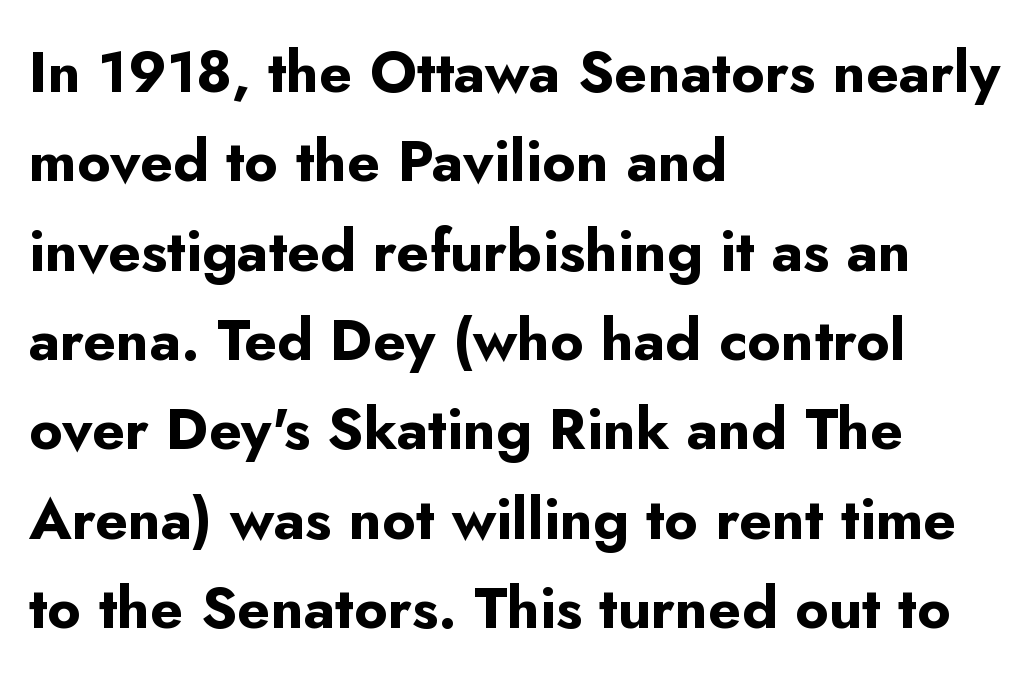
Q: Is the text bold? A: Yes.
Q: Is the text italic (slanted)? A: No, it is upright.
Q: Is the typeface a serif or a sans-serif typeface? A: Sans-serif.
Q: Is the text underlined? A: No.
Q: How is the paragraph aligned? A: Left-aligned.
Q: Is the spacing between letters normal or unusually wide? A: Normal.
Q: Is the spacing between lines tight, normal or loose? A: Normal.
Q: Width (condensed, normal, or wide)? A: Normal.
Q: Stroke contrast? A: Low.
Q: x-height? A: Small.
Q: Monospaced? A: No.
